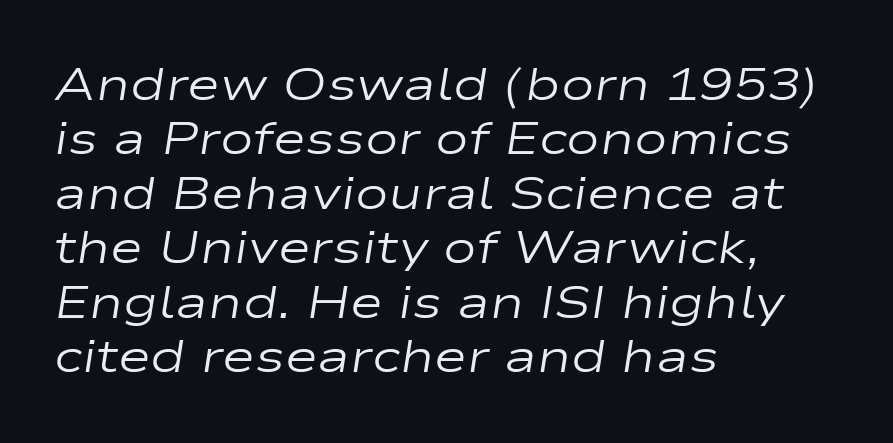
Each letter keeps its own natural width here, so spacing adapts to shape. The letters sit at their default tracking, neither squeezed nor spread. Weight: in the light-to-regular range. Is the type slanted? Yes — the strokes lean at a clear angle. Lines of text with bare space underneath.
